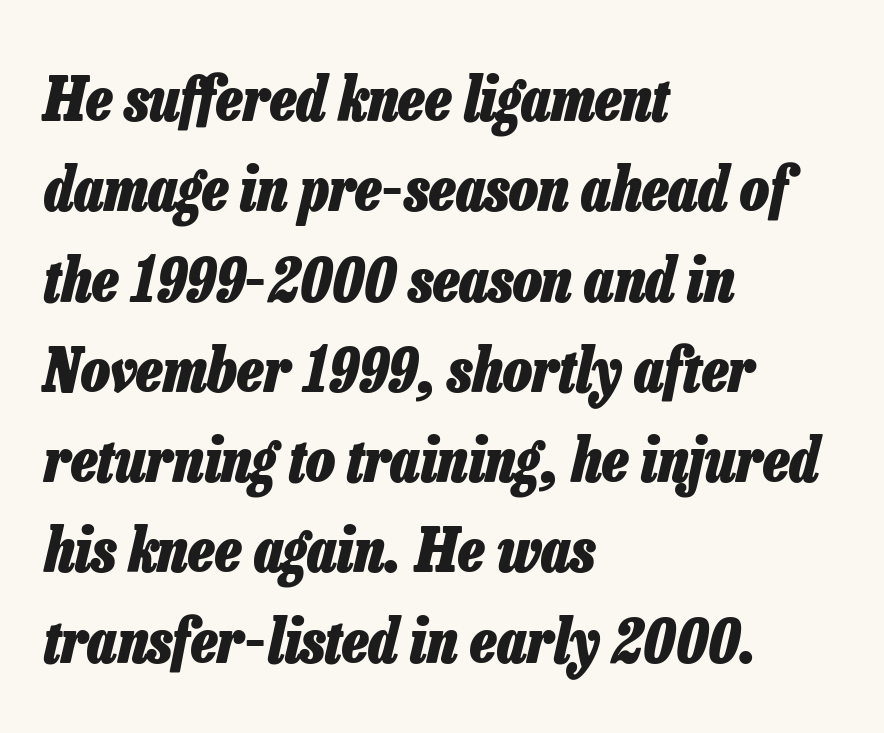
The image shows 61 px heavy, condensed type, italic (leaning right); set left-aligned, normal line spacing (1.48x), normal letter spacing, not underlined; low stroke contrast and a medium x-height.
